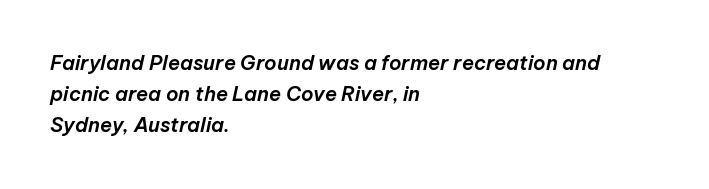
The image shows 20 px text type, italic (leaning right); set left-aligned, normal line spacing (1.56x), normal letter spacing, not underlined.
